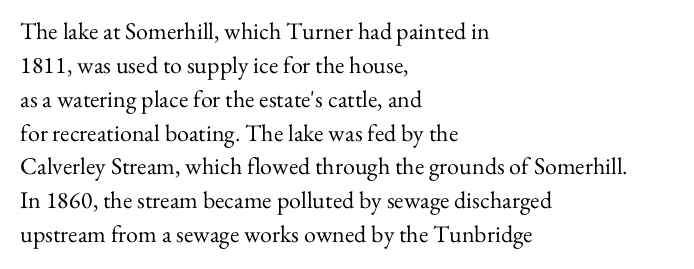
{"italic": "no", "bold": "no", "underline": "no", "align": "left", "line_spacing": "normal", "line_spacing_ratio": 1.41, "letter_spacing": "normal", "letter_spacing_em": 0.0, "glyph_px": 24}
